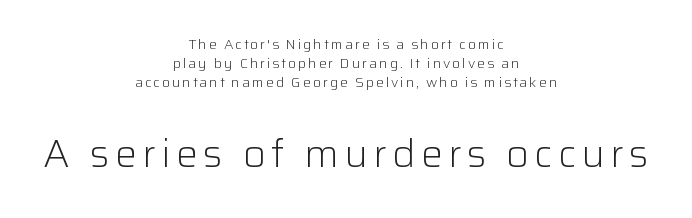
The image shows 39 px light sans-serif type, upright; set centered, normal line spacing (1.37x), not underlined; the second (bottom) block is 2.79x larger; low stroke contrast and a medium x-height.
